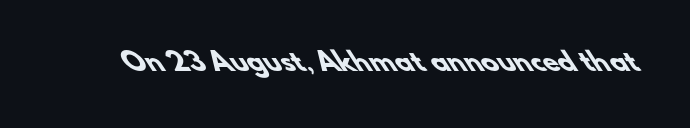
The image shows 25 px bold type; set normal letter spacing, not underlined.
